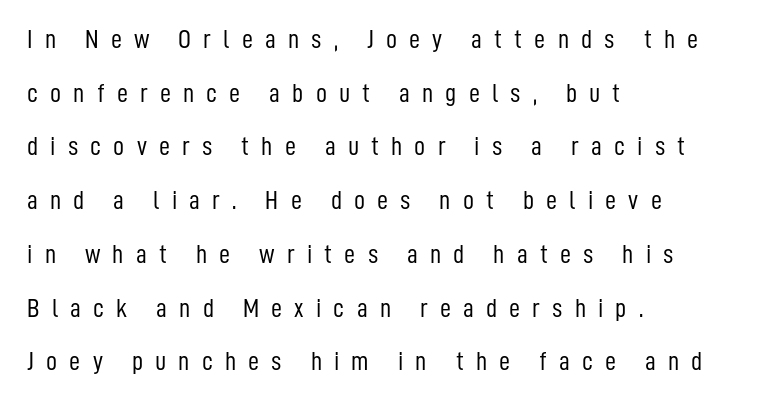
The image shows 27 px text type, upright; set left-aligned, loose line spacing (1.99x), unusually wide letter spacing (+0.45 em), not underlined.
